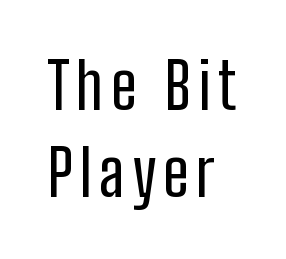
Line beginnings align vertically; line endings do not. Notice how the stems are strictly vertical — no italics here. The leading is moderate, giving the passage an even texture. Proportional: the letters do not fall into vertical columns. The gap between lines stays unmarked. Is this a sans? Yes — the strokes have no serifs.
